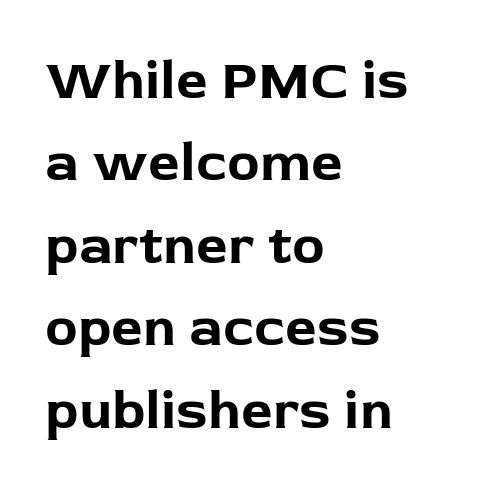
Q: Is the text bold? A: Yes.
Q: Is the text italic (slanted)? A: No, it is upright.
Q: Is the typeface a serif or a sans-serif typeface? A: Sans-serif.
Q: Is the text underlined? A: No.
Q: How is the paragraph aligned? A: Left-aligned.
Q: Is the spacing between letters normal or unusually wide? A: Normal.
Q: Is the spacing between lines tight, normal or loose? A: Normal.
Q: Width (condensed, normal, or wide)? A: Normal.
Q: Stroke contrast? A: Low.
Q: x-height? A: Medium.
Q: Monospaced? A: No.
